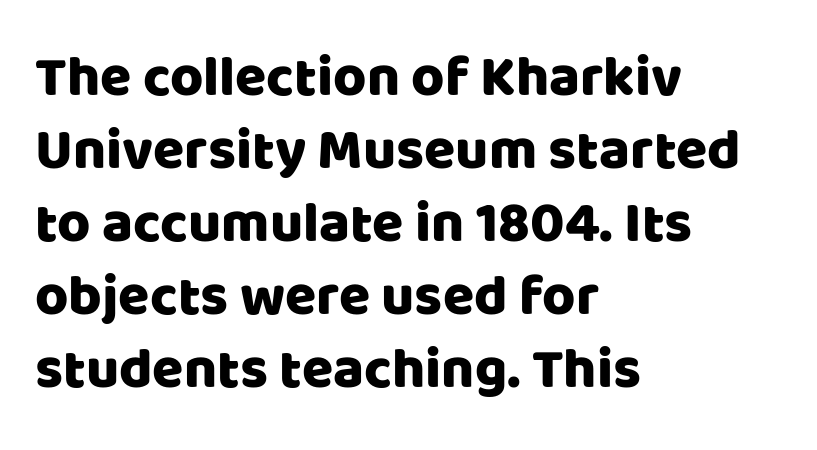
The image shows 57 px sans-serif type, upright; set left-aligned, normal line spacing (1.28x), normal letter spacing, not underlined; low stroke contrast and a large x-height.
